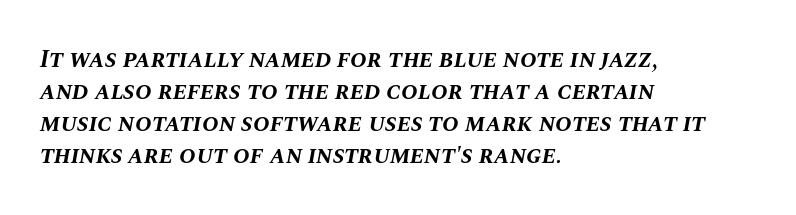
{"italic": "yes", "lean": "right", "slant_degrees": 10, "bold": "yes", "underline": "no", "align": "left", "line_spacing": "normal", "line_spacing_ratio": 1.28, "letter_spacing": "normal", "letter_spacing_em": 0.0, "glyph_px": 25}
